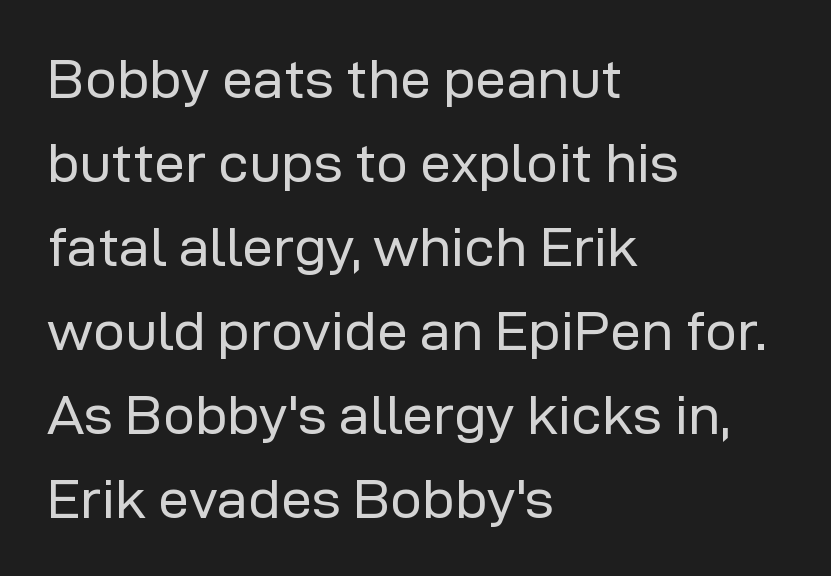
Q: Is the text bold? A: No.
Q: Is the text italic (slanted)? A: No, it is upright.
Q: Is the typeface a serif or a sans-serif typeface? A: Sans-serif.
Q: Is the text underlined? A: No.
Q: How is the paragraph aligned? A: Left-aligned.
Q: Is the spacing between letters normal or unusually wide? A: Normal.
Q: Is the spacing between lines tight, normal or loose? A: Normal.
Q: Width (condensed, normal, or wide)? A: Normal.
Q: Stroke contrast? A: Low.
Q: x-height? A: Medium.
Q: Monospaced? A: No.
